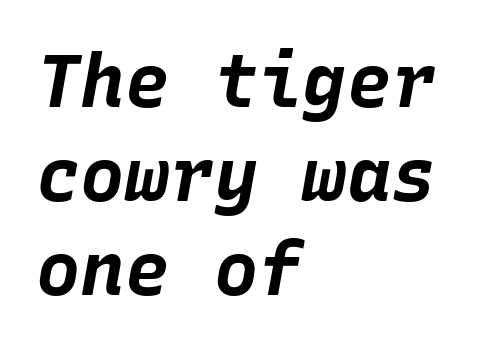
Q: Is the text bold? A: Yes.
Q: Is the text italic (slanted)? A: Yes, it leans right by about 10 degrees.
Q: Is the text underlined? A: No.
Q: How is the paragraph aligned? A: Left-aligned.
Q: Is the spacing between letters normal or unusually wide? A: Normal.
Q: Is the spacing between lines tight, normal or loose? A: Normal.
Q: Width (condensed, normal, or wide)? A: Normal.
Q: Stroke contrast? A: Low.
Q: x-height? A: Large.
Q: Monospaced? A: Yes.
